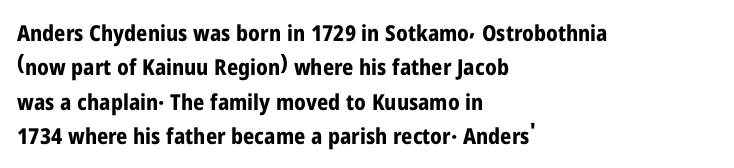
Upright lettering throughout. Just letters on the line, the space beneath them empty. The vertical gap from one line to the next is medium. Strong, thick strokes mark this as bold type. Short and long lines alike share a common starting point at left.
